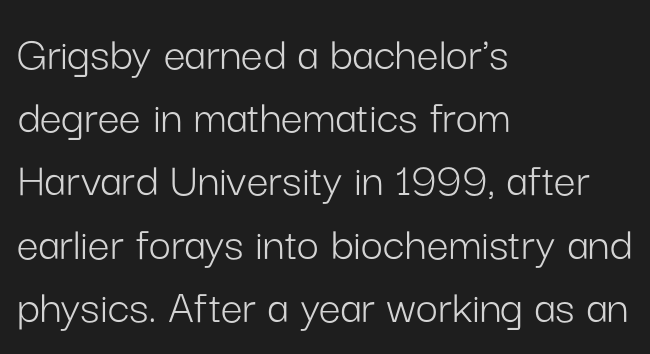
The image shows 49 px light sans-serif type, upright; set left-aligned, normal line spacing (1.29x), normal letter spacing, not underlined; low stroke contrast and a medium x-height.
